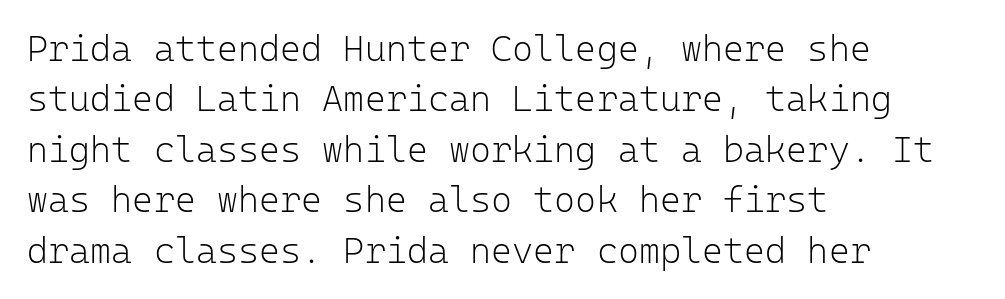
{"serif": "no", "italic": "no", "bold": "no", "weight": "light", "width": "normal", "stroke_contrast": "low", "x_height": "medium", "monospaced": "yes", "underline": "no", "align": "left", "line_spacing": "normal", "line_spacing_ratio": 1.4, "letter_spacing": "normal", "letter_spacing_em": 0.0, "glyph_px": 36}
